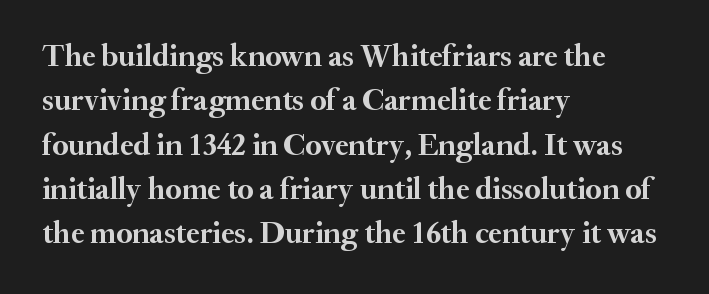
Q: Is the text bold? A: Yes.
Q: Is the text italic (slanted)? A: No, it is upright.
Q: Is the typeface a serif or a sans-serif typeface? A: Serif.
Q: Is the text underlined? A: No.
Q: How is the paragraph aligned? A: Left-aligned.
Q: Is the spacing between letters normal or unusually wide? A: Normal.
Q: Is the spacing between lines tight, normal or loose? A: Normal.
Q: Width (condensed, normal, or wide)? A: Normal.
Q: Stroke contrast? A: Medium.
Q: x-height? A: Small.
Q: Monospaced? A: No.
